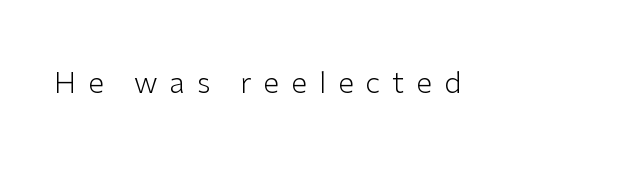
The image shows 29 px light sans-serif type, upright; set unusually wide letter spacing (+0.41 em), not underlined; low stroke contrast and a medium x-height.
